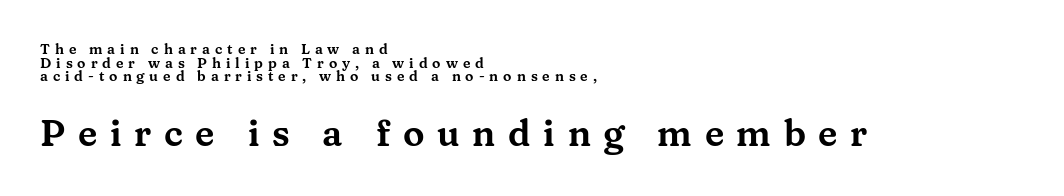
The face used here appears at its bigger size in the lower chunk. The type family on display is of the serif kind. Leading: reduced. Characters remain perfectly vertical along every line. Proportional: the letters do not fall into vertical columns.
